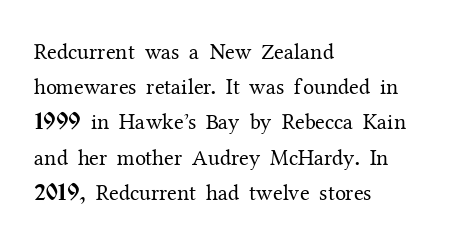
{"italic": "no", "bold": "no", "underline": "no", "align": "left", "line_spacing": "normal", "line_spacing_ratio": 1.6, "letter_spacing": "normal", "letter_spacing_em": 0.0, "glyph_px": 22}
